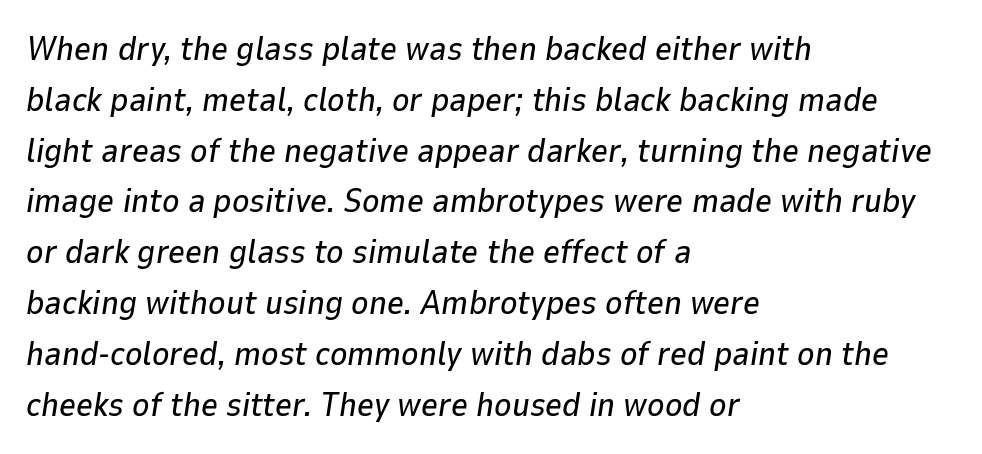
The image shows 33 px text type, italic (leaning right); set left-aligned, normal line spacing (1.54x), normal letter spacing, not underlined; low stroke contrast and a medium x-height.
